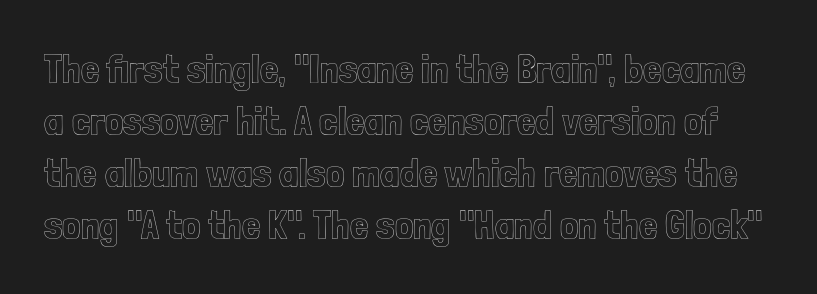
{"italic": "no", "width": "condensed", "x_height": "medium", "monospaced": "no", "underline": "no", "line_spacing": "normal", "line_spacing_ratio": 1.27, "letter_spacing": "normal", "letter_spacing_em": 0.0, "glyph_px": 41}
